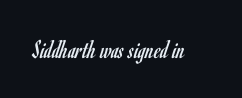
Q: Is the text bold? A: No.
Q: Is the text italic (slanted)? A: Yes.
Q: Is the text underlined? A: No.
Q: Is the spacing between letters normal or unusually wide? A: Normal.
